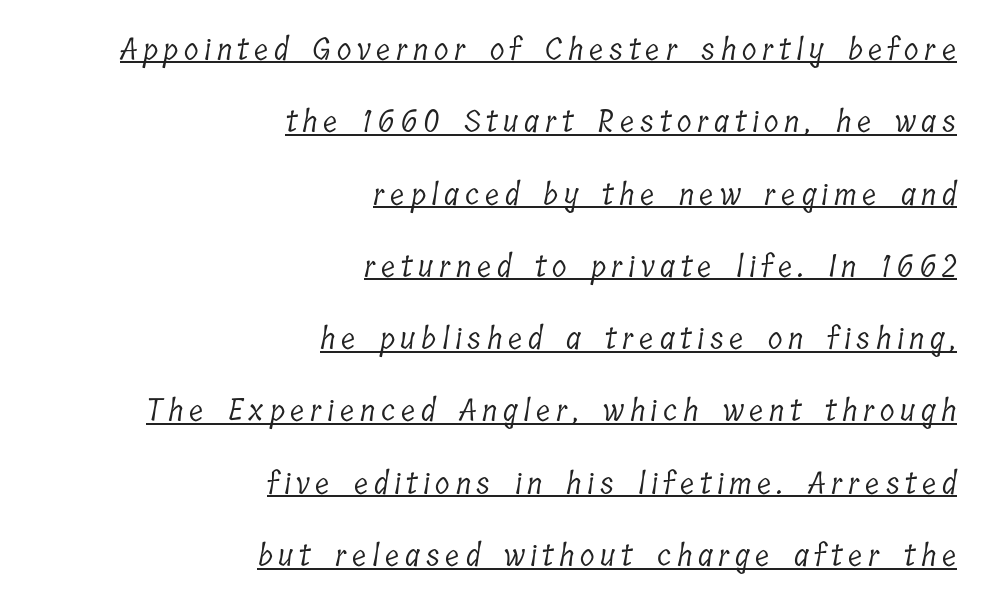
Q: Is the text bold? A: No.
Q: Is the typeface a serif or a sans-serif typeface? A: Serif.
Q: Is the text underlined? A: Yes.
Q: How is the paragraph aligned? A: Right-aligned.
Q: Is the spacing between lines tight, normal or loose? A: Loose.
Q: Width (condensed, normal, or wide)? A: Condensed.
Q: Stroke contrast? A: Low.
Q: x-height? A: Medium.
Q: Monospaced? A: No.
